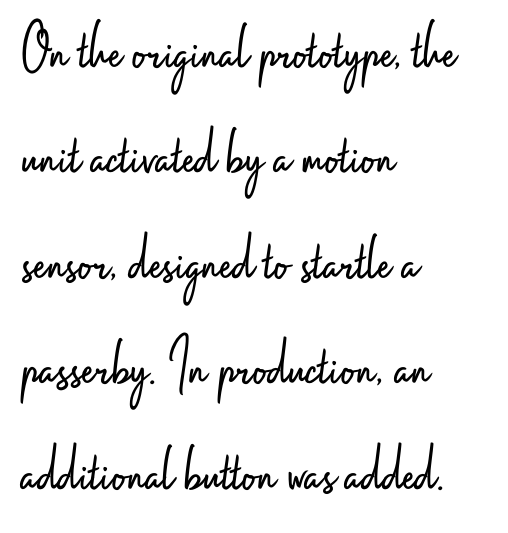
The rendering shows plain stroke endings on the letterforms — a sans-serif design. Left-aligned paragraph, ragged on the right. The glyphs are unaccompanied by any horizontal stroke below them. Leading: standard. Is the letter spacing exaggerated? No — it looks like the ordinary default.
